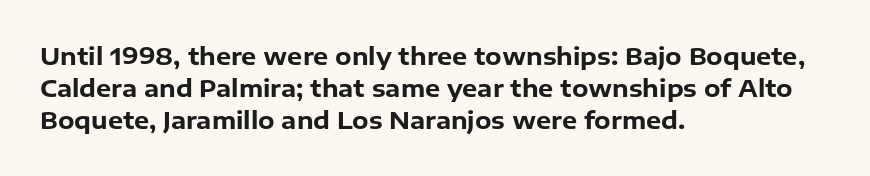
{"italic": "no", "bold": "yes", "underline": "no", "align": "left", "line_spacing": "normal", "line_spacing_ratio": 1.34, "letter_spacing": "normal", "letter_spacing_em": 0.0, "glyph_px": 24}
